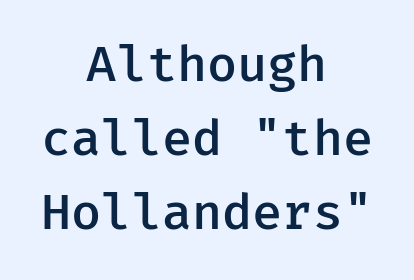
{"serif": "no", "italic": "no", "bold": "semi", "weight": "semibold", "width": "normal", "stroke_contrast": "low", "x_height": "medium", "underline": "no", "align": "center", "line_spacing": "normal", "line_spacing_ratio": 1.51, "letter_spacing": "normal", "letter_spacing_em": 0.0, "glyph_px": 49}
